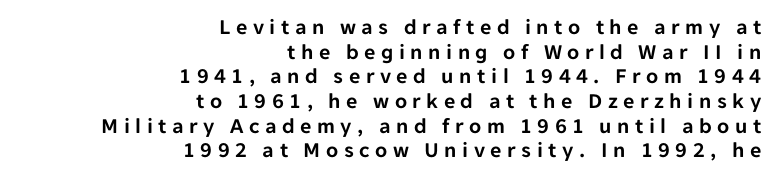
The image shows 22 px text type, upright; set right-aligned, tight line spacing (1.12x), unusually wide letter spacing (+0.25 em), not underlined.
